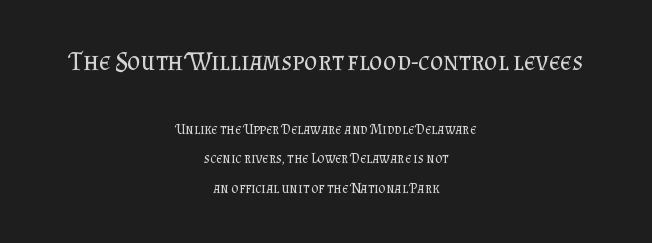
Loosely led — the rows are spread out. This is the regular roman posture of the typeface. Scale decreases going downward across the two blocks. Leftover space on each line is divided equally before and after the words. The characters are drawn with everyday or finer stroke widths. The space beneath each line is pristine and unruled.
